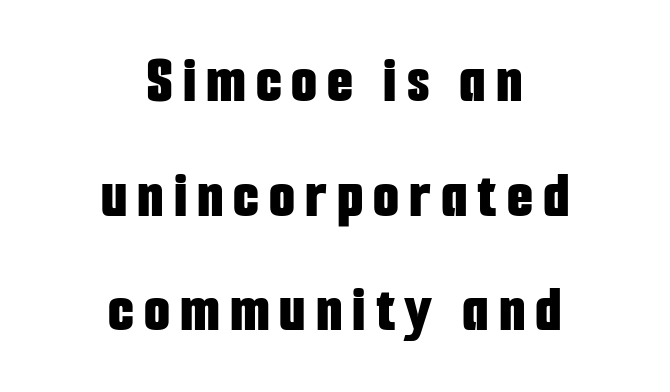
{"serif": "no", "italic": "no", "bold": "yes", "weight": "bold", "width": "condensed", "stroke_contrast": "low", "x_height": "medium", "monospaced": "no", "underline": "no", "align": "center", "line_spacing_ratio": 1.71, "glyph_px": 67}
